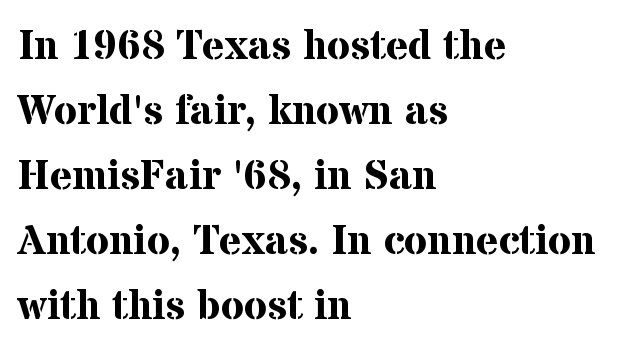
Q: Is the text bold? A: Yes.
Q: Is the text italic (slanted)? A: No, it is upright.
Q: Is the typeface a serif or a sans-serif typeface? A: Serif.
Q: Is the text underlined? A: No.
Q: How is the paragraph aligned? A: Left-aligned.
Q: Is the spacing between letters normal or unusually wide? A: Normal.
Q: Is the spacing between lines tight, normal or loose? A: Normal.
Q: Width (condensed, normal, or wide)? A: Normal.
Q: Stroke contrast? A: Medium.
Q: x-height? A: Medium.
Q: Monospaced? A: No.
